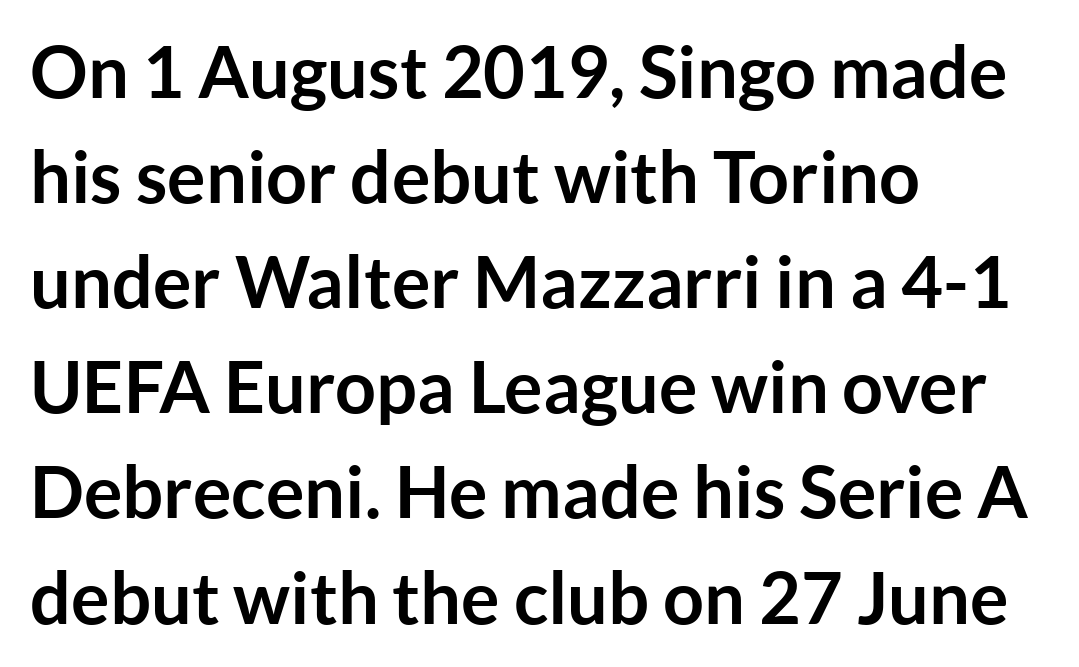
The image shows 72 px semibold sans-serif type, upright; set left-aligned, normal line spacing (1.46x), normal letter spacing, not underlined; low stroke contrast and a medium x-height.
